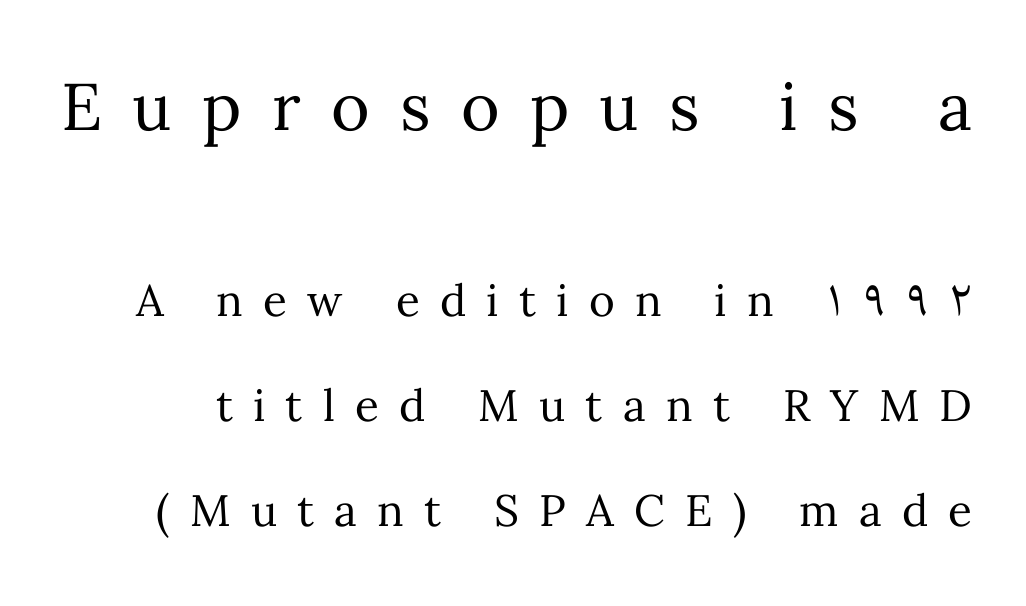
The image shows 66 px regular-weight type, upright; set loose line spacing (2.39x), unusually wide letter spacing (+0.46 em), not underlined; the first (top) block is 1.5x larger; medium stroke contrast and a medium x-height.
